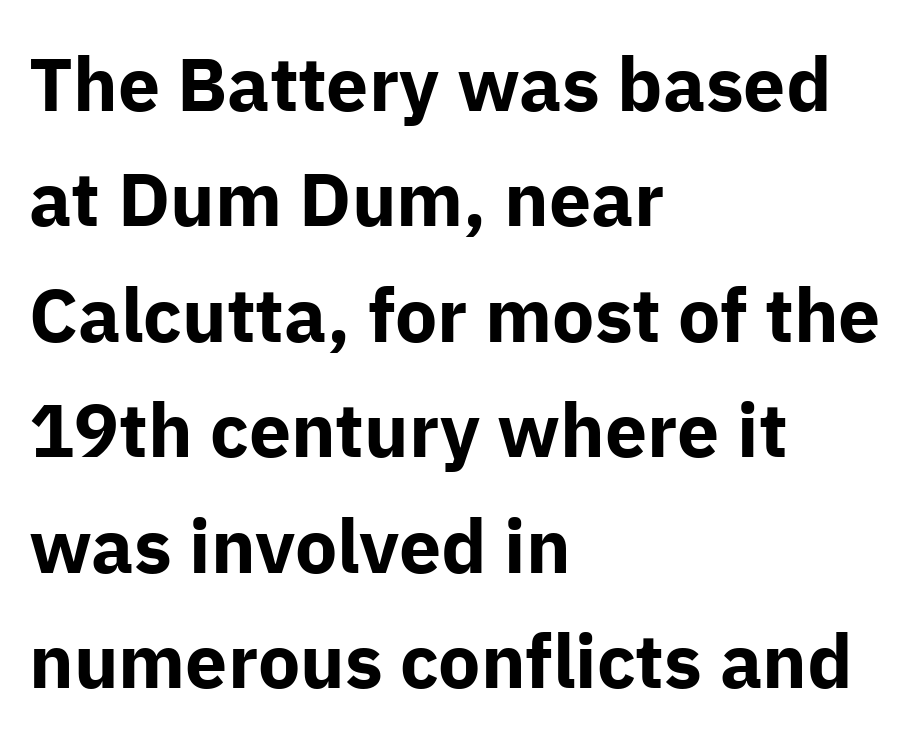
Q: Is the text bold? A: Yes.
Q: Is the text italic (slanted)? A: No, it is upright.
Q: Is the typeface a serif or a sans-serif typeface? A: Sans-serif.
Q: Is the text underlined? A: No.
Q: How is the paragraph aligned? A: Left-aligned.
Q: Is the spacing between letters normal or unusually wide? A: Normal.
Q: Is the spacing between lines tight, normal or loose? A: Normal.
Q: Width (condensed, normal, or wide)? A: Normal.
Q: Stroke contrast? A: Low.
Q: x-height? A: Medium.
Q: Monospaced? A: No.
